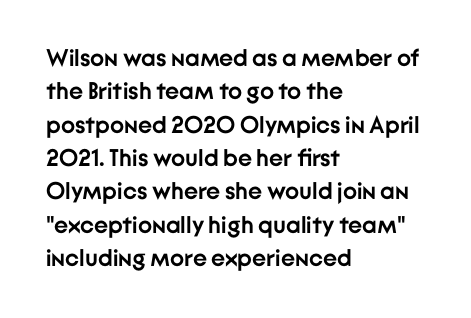
The image shows 24 px bold type, upright; set left-aligned, normal line spacing (1.39x), normal letter spacing, not underlined.
